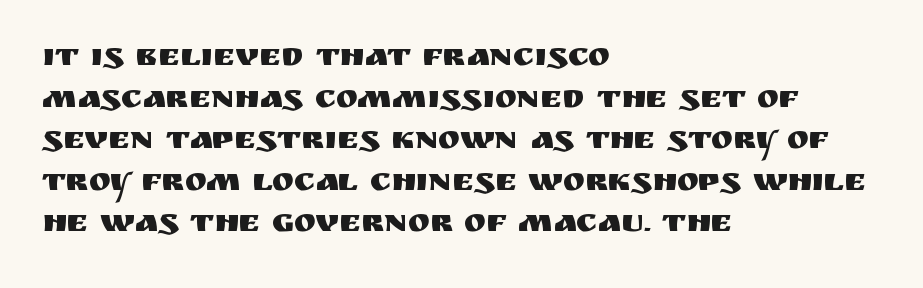
The image shows 33 px sans-serif type, upright; set left-aligned, normal line spacing (1.26x), normal letter spacing, not underlined; medium stroke contrast and a large x-height.
